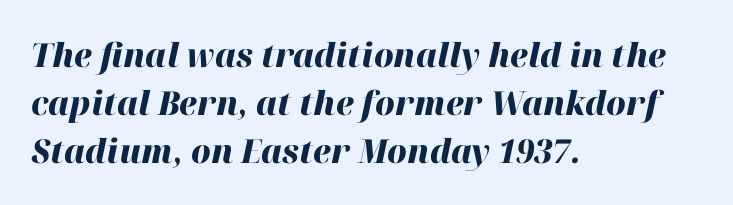
{"italic": "yes", "lean": "right", "slant_degrees": 12, "bold": "yes", "weight": "heavy", "width": "normal", "stroke_contrast": "high", "x_height": "medium", "monospaced": "no", "underline": "no", "align": "left", "line_spacing": "normal", "line_spacing_ratio": 1.46, "letter_spacing": "normal", "letter_spacing_em": 0.0, "glyph_px": 33}
